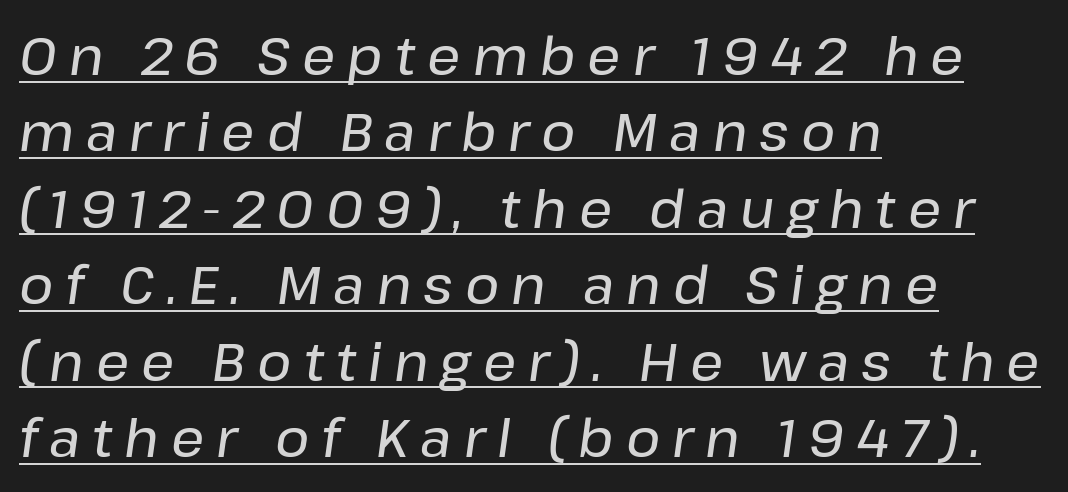
Q: Is the text italic (slanted)? A: Yes, it leans right by about 8 degrees.
Q: Is the text underlined? A: Yes.
Q: How is the paragraph aligned? A: Left-aligned.
Q: Is the spacing between letters normal or unusually wide? A: Unusually wide.
Q: Is the spacing between lines tight, normal or loose? A: Normal.
Q: Width (condensed, normal, or wide)? A: Normal.
Q: Stroke contrast? A: Low.
Q: x-height? A: Medium.
Q: Monospaced? A: No.
